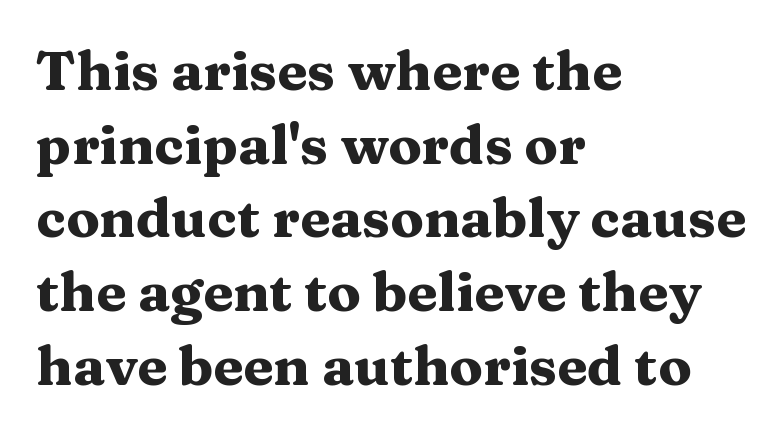
Q: Is the text bold? A: Yes.
Q: Is the text italic (slanted)? A: No, it is upright.
Q: Is the typeface a serif or a sans-serif typeface? A: Serif.
Q: Is the text underlined? A: No.
Q: How is the paragraph aligned? A: Left-aligned.
Q: Is the spacing between letters normal or unusually wide? A: Normal.
Q: Is the spacing between lines tight, normal or loose? A: Normal.
Q: Width (condensed, normal, or wide)? A: Wide.
Q: Stroke contrast? A: Medium.
Q: x-height? A: Medium.
Q: Monospaced? A: No.
